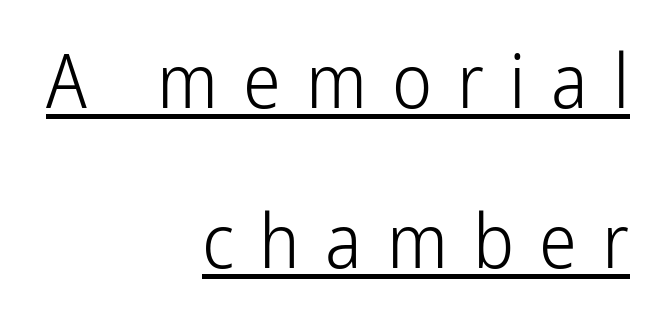
The image shows 76 px light, condensed sans-serif type, upright; set right-aligned, loose line spacing (2.11x), unusually wide letter spacing (+0.33 em), underlined; low stroke contrast and a medium x-height.
